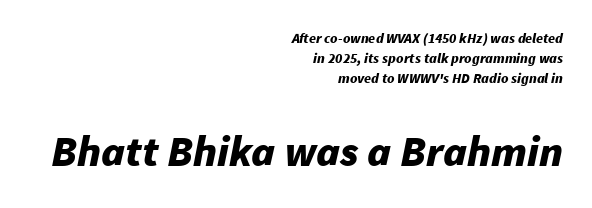
The image shows 43 px bold type, italic (leaning right); set right-aligned, normal line spacing (1.42x), normal letter spacing, not underlined; the second (bottom) block is 3.07x larger; low stroke contrast and a medium x-height.
